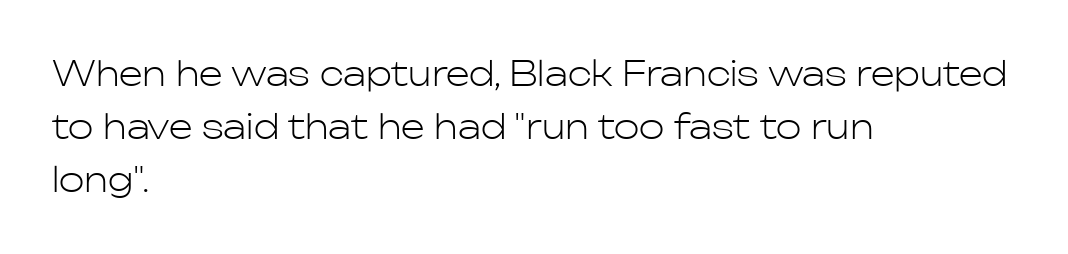
{"serif": "no", "italic": "no", "bold": "no", "weight": "light", "width": "normal", "stroke_contrast": "low", "x_height": "medium", "monospaced": "no", "underline": "no", "align": "left", "line_spacing": "normal", "line_spacing_ratio": 1.56, "letter_spacing": "normal", "letter_spacing_em": 0.0, "glyph_px": 34}
